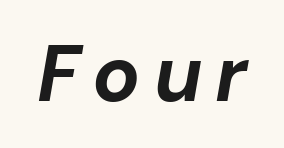
Notice how the stems are inclined rather than vertical — that's the hallmark of italics. How heavy is the stroke? Heavy — this is a bold. The face used here is proportionally spaced, like ordinary book or web type. Any mark beneath the type? The region is blank.
